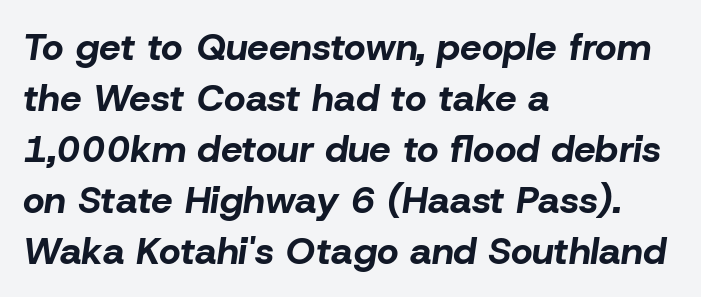
Q: Is the text bold? A: Yes.
Q: Is the text italic (slanted)? A: Yes, it leans right by about 8 degrees.
Q: Is the text underlined? A: No.
Q: How is the paragraph aligned? A: Left-aligned.
Q: Is the spacing between letters normal or unusually wide? A: Normal.
Q: Is the spacing between lines tight, normal or loose? A: Normal.
Q: Width (condensed, normal, or wide)? A: Normal.
Q: Stroke contrast? A: Low.
Q: x-height? A: Medium.
Q: Monospaced? A: No.
